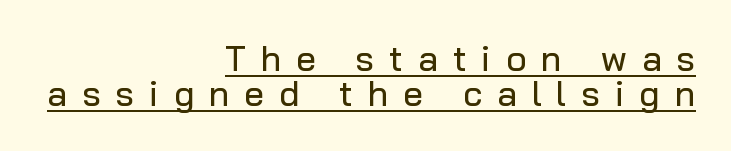
{"serif": "no", "italic": "no", "width": "normal", "stroke_contrast": "low", "x_height": "medium", "monospaced": "no", "underline": "yes", "align": "right", "line_spacing": "tight", "line_spacing_ratio": 0.99, "letter_spacing": "wide", "letter_spacing_em": 0.43, "glyph_px": 35}
